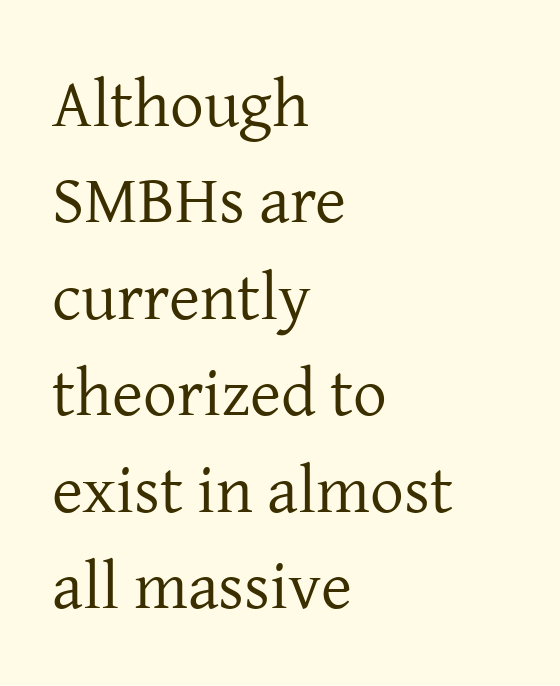
The image shows 67 px regular-weight serif type, upright; set left-aligned, normal line spacing (1.44x), normal letter spacing, not underlined; low stroke contrast and a medium x-height.
